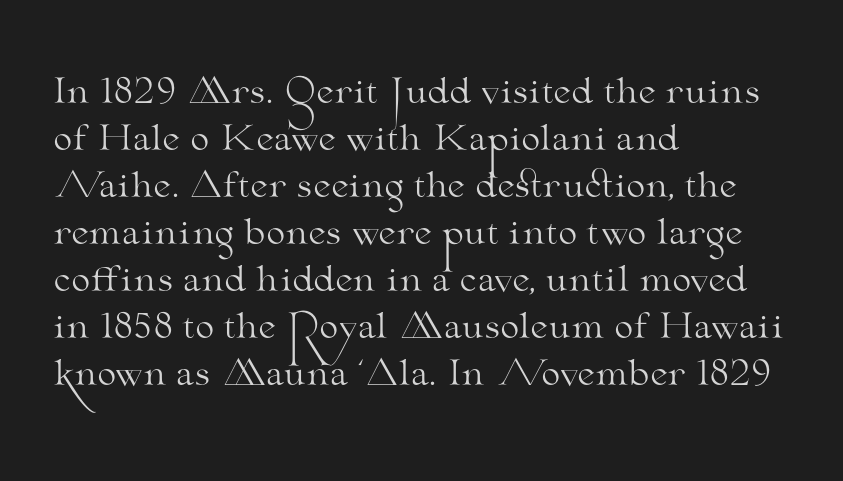
{"serif": "yes", "italic": "no", "bold": "no", "weight": "light", "width": "wide", "stroke_contrast": "medium", "x_height": "small", "monospaced": "no", "underline": "no", "align": "left", "line_spacing": "normal", "line_spacing_ratio": 1.38, "letter_spacing": "normal", "letter_spacing_em": 0.0, "glyph_px": 34}
